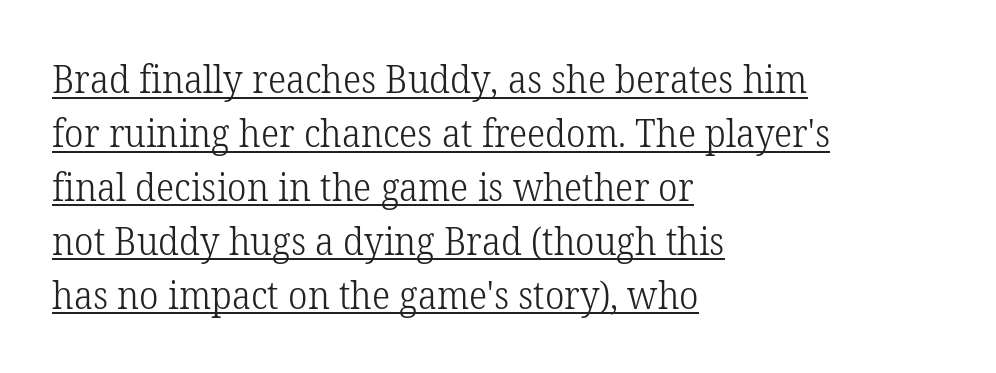
The image shows 38 px light serif type, upright; set left-aligned, normal line spacing (1.42x), normal letter spacing, underlined; low stroke contrast and a medium x-height.
